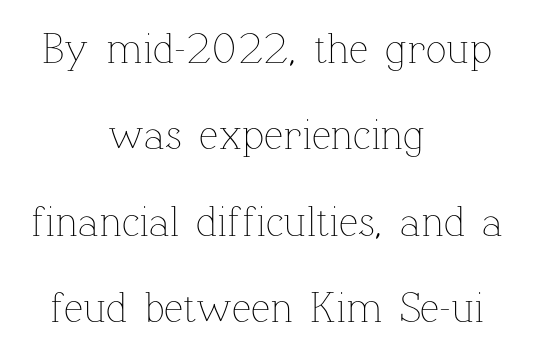
Q: Is the text bold? A: No.
Q: Is the text italic (slanted)? A: No, it is upright.
Q: Is the text underlined? A: No.
Q: How is the paragraph aligned? A: Centered.
Q: Is the spacing between letters normal or unusually wide? A: Normal.
Q: Is the spacing between lines tight, normal or loose? A: Loose.
Q: Width (condensed, normal, or wide)? A: Normal.
Q: Stroke contrast? A: Low.
Q: x-height? A: Medium.
Q: Monospaced? A: No.
